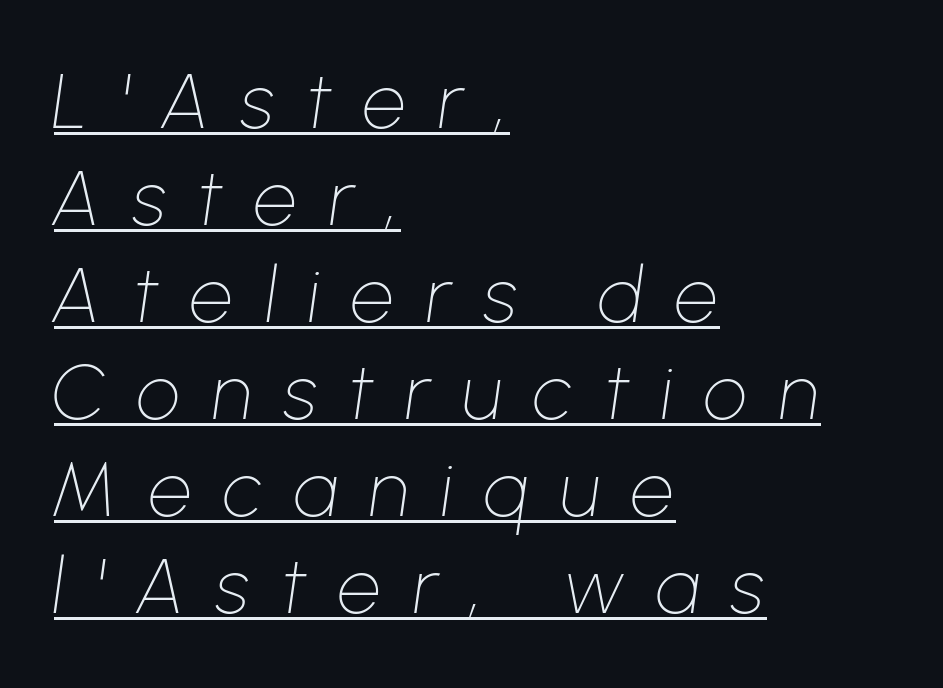
Q: Is the text bold? A: No.
Q: Is the text italic (slanted)? A: Yes, it leans right by about 8 degrees.
Q: Is the text underlined? A: Yes.
Q: How is the paragraph aligned? A: Left-aligned.
Q: Is the spacing between letters normal or unusually wide? A: Unusually wide.
Q: Is the spacing between lines tight, normal or loose? A: Normal.
Q: Width (condensed, normal, or wide)? A: Normal.
Q: Stroke contrast? A: Low.
Q: x-height? A: Medium.
Q: Monospaced? A: No.
